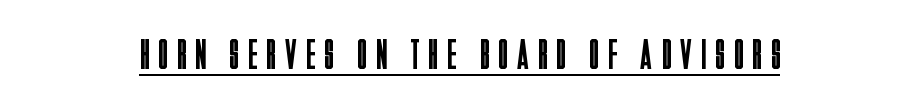
Q: Is the text bold? A: No.
Q: Is the text italic (slanted)? A: No, it is upright.
Q: Is the typeface a serif or a sans-serif typeface? A: Sans-serif.
Q: Is the text underlined? A: Yes.
Q: Is the spacing between letters normal or unusually wide? A: Unusually wide.
Q: Width (condensed, normal, or wide)? A: Condensed.
Q: Stroke contrast? A: Low.
Q: x-height? A: Large.
Q: Monospaced? A: No.
